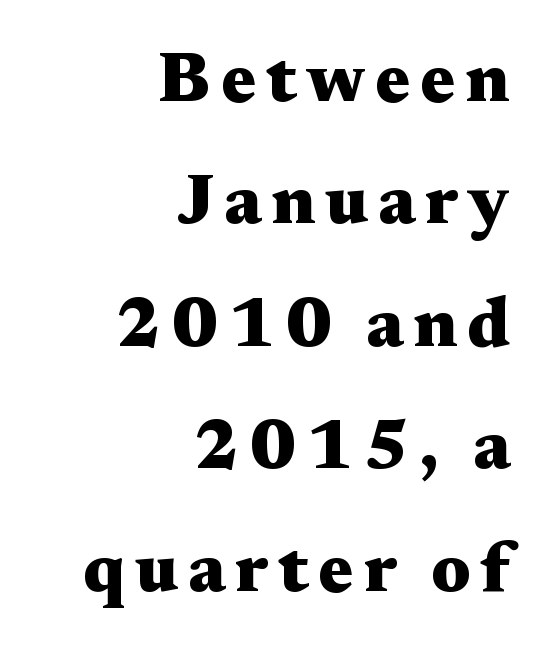
{"serif": "yes", "italic": "no", "bold": "yes", "weight": "heavy", "width": "wide", "stroke_contrast": "medium", "x_height": "medium", "monospaced": "no", "underline": "no", "align": "right", "line_spacing_ratio": 1.75, "glyph_px": 70}
